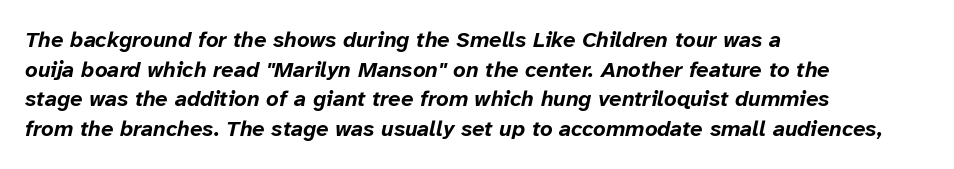
{"italic": "yes", "lean": "right", "slant_degrees": 12, "bold": "yes", "underline": "no", "align": "left", "line_spacing": "normal", "line_spacing_ratio": 1.35, "letter_spacing": "normal", "letter_spacing_em": 0.0, "glyph_px": 22}
